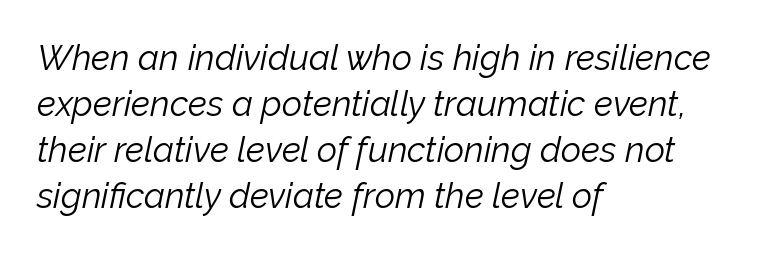
Q: Is the text bold? A: No.
Q: Is the text italic (slanted)? A: Yes, it leans right by about 12 degrees.
Q: Is the text underlined? A: No.
Q: How is the paragraph aligned? A: Left-aligned.
Q: Is the spacing between letters normal or unusually wide? A: Normal.
Q: Is the spacing between lines tight, normal or loose? A: Normal.
Q: Width (condensed, normal, or wide)? A: Normal.
Q: Stroke contrast? A: Low.
Q: x-height? A: Medium.
Q: Monospaced? A: No.
